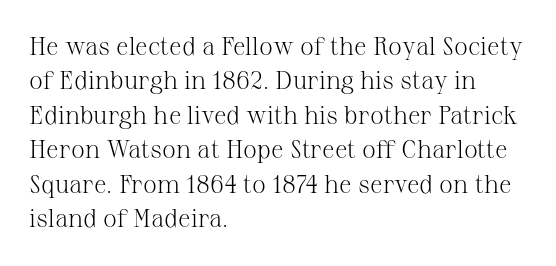
{"italic": "no", "bold": "no", "underline": "no", "align": "left", "line_spacing": "normal", "line_spacing_ratio": 1.38, "letter_spacing": "normal", "letter_spacing_em": 0.0, "glyph_px": 25}
